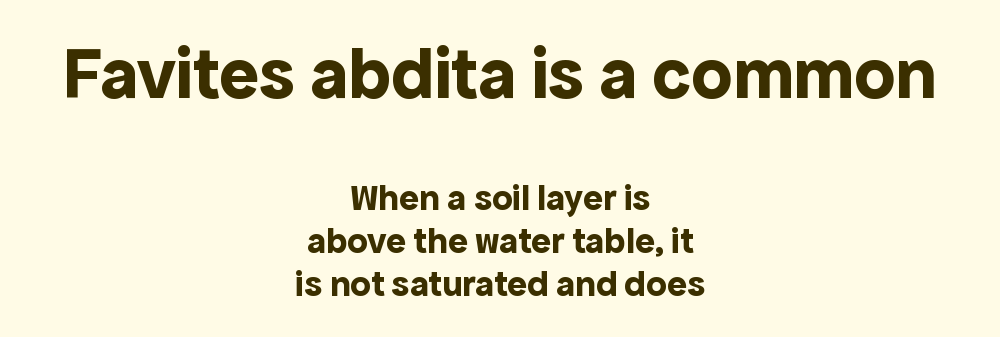
{"serif": "no", "italic": "no", "bold": "yes", "weight": "bold", "width": "normal", "x_height": "medium", "monospaced": "no", "underline": "no", "align": "center", "line_spacing_ratio": 1.17, "letter_spacing": "normal", "letter_spacing_em": 0.0, "larger_block": "first", "size_ratio": 2.0, "glyph_px": 74}
